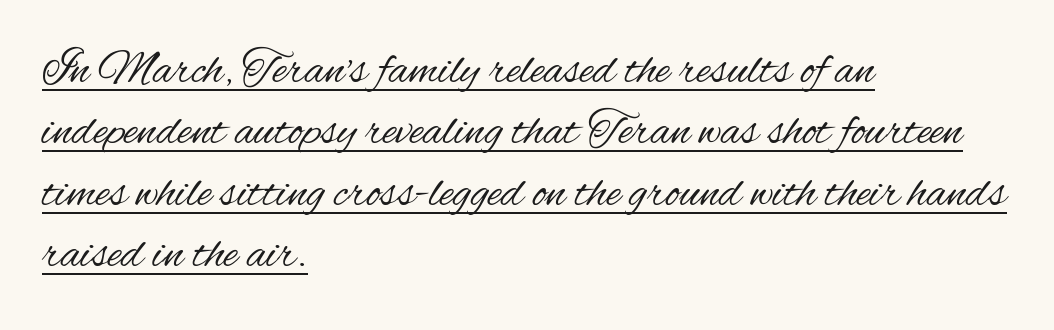
Q: Is the text bold? A: No.
Q: Is the text italic (slanted)? A: Yes.
Q: Is the typeface a serif or a sans-serif typeface? A: Sans-serif.
Q: Is the text underlined? A: Yes.
Q: How is the paragraph aligned? A: Left-aligned.
Q: Is the spacing between letters normal or unusually wide? A: Normal.
Q: Is the spacing between lines tight, normal or loose? A: Normal.
Q: Width (condensed, normal, or wide)? A: Condensed.
Q: Stroke contrast? A: Medium.
Q: x-height? A: Small.
Q: Monospaced? A: No.
